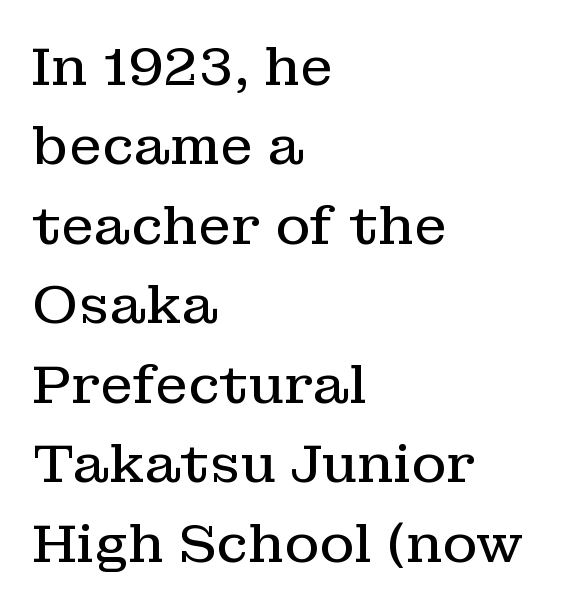
Q: Is the text bold? A: No.
Q: Is the text italic (slanted)? A: No, it is upright.
Q: Is the typeface a serif or a sans-serif typeface? A: Serif.
Q: Is the text underlined? A: No.
Q: How is the paragraph aligned? A: Left-aligned.
Q: Is the spacing between letters normal or unusually wide? A: Normal.
Q: Is the spacing between lines tight, normal or loose? A: Normal.
Q: Width (condensed, normal, or wide)? A: Normal.
Q: Stroke contrast? A: Low.
Q: x-height? A: Medium.
Q: Monospaced? A: No.
